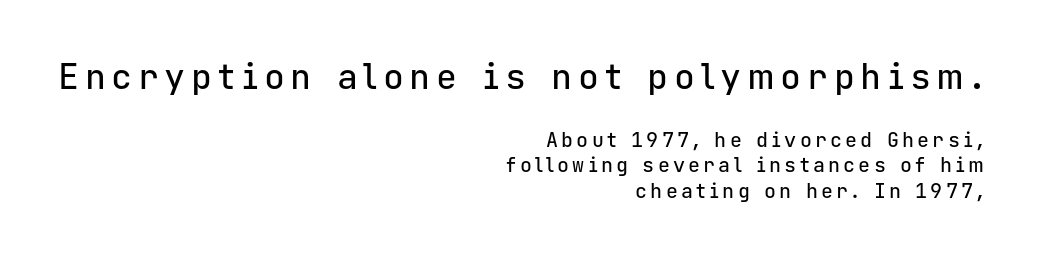
The image shows 35 px sans-serif type, upright, monospaced; set right-aligned, normal line spacing (1.28x), not underlined; the first (top) block is 1.75x larger; low stroke contrast and a medium x-height.
